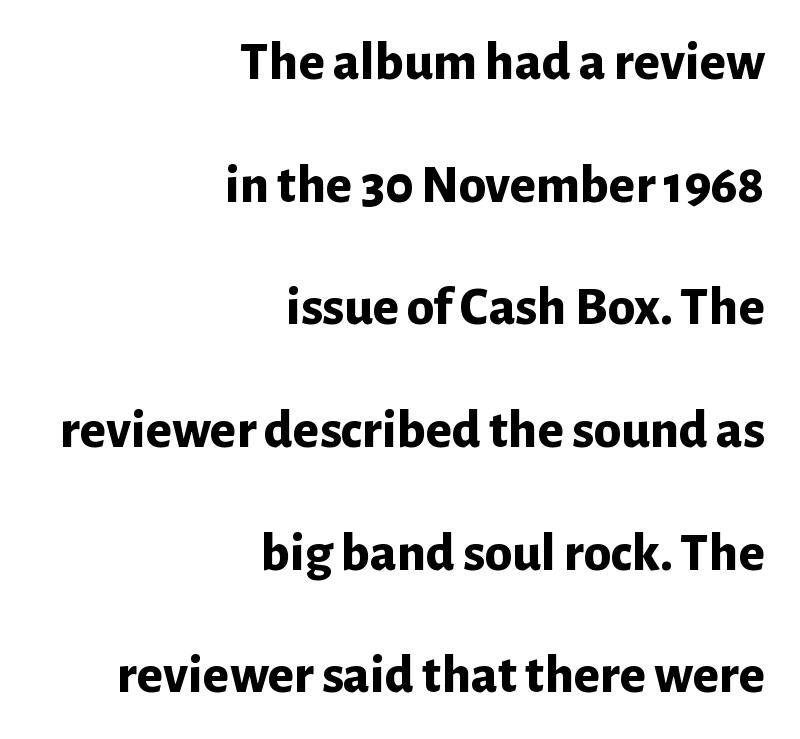
These words are printed bold, with thick strokes throughout. Think of a printed novel: that variable character pitch is what you see here. The specimen reads as upright at a glance. Notice the wide empty band between every row — that's loose leading. In terms of letterspacing, this is plain default setting.
